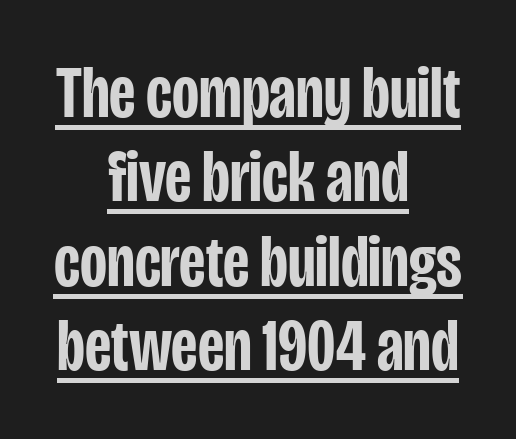
Q: Is the text bold? A: Semi-bold.
Q: Is the text italic (slanted)? A: No, it is upright.
Q: Is the typeface a serif or a sans-serif typeface? A: Sans-serif.
Q: Is the text underlined? A: Yes.
Q: How is the paragraph aligned? A: Centered.
Q: Is the spacing between letters normal or unusually wide? A: Normal.
Q: Is the spacing between lines tight, normal or loose? A: Tight.
Q: Width (condensed, normal, or wide)? A: Condensed.
Q: Stroke contrast? A: Low.
Q: x-height? A: Large.
Q: Monospaced? A: No.
